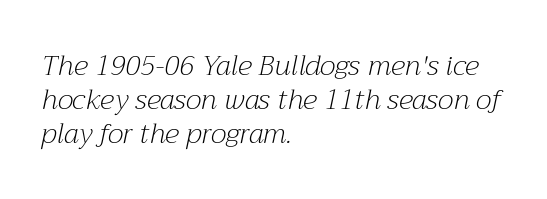
The image shows 28 px light serif type, italic (leaning right); set left-aligned, line spacing 1.21x, normal letter spacing, not underlined; medium stroke contrast and a medium x-height.
